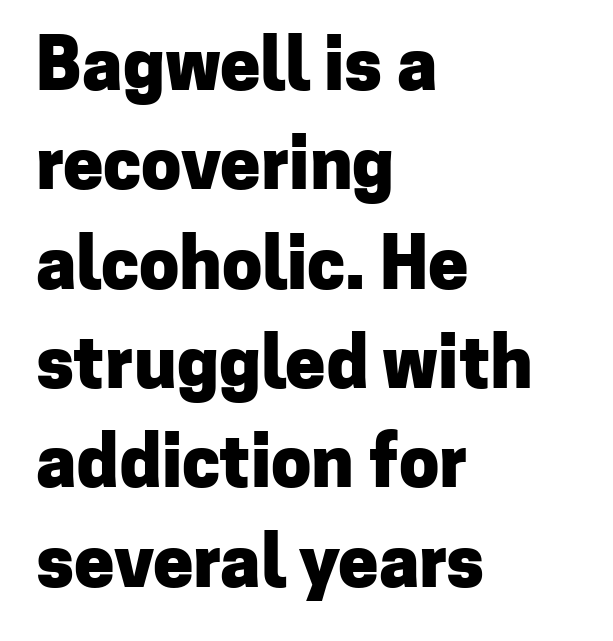
In terms of letterspacing, this is plain default setting. The rendering uses natural spacing where letterforms have individual widths. A full-strength bold gives these letters their thick strokes. Vertically, the passage feels balanced, rows spaced as you'd expect. Any mark beneath the type? The region is blank. Nope, no serifs anywhere on these letters.
